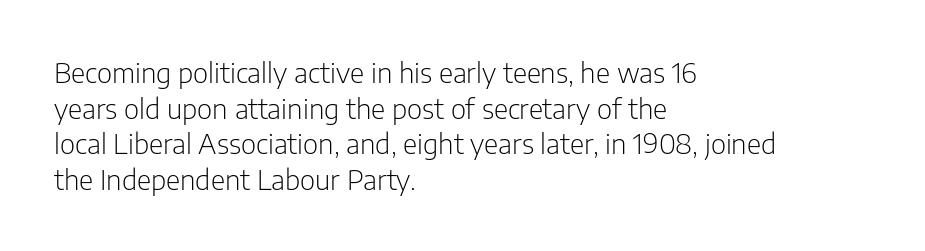
Q: Is the text bold? A: No.
Q: Is the text italic (slanted)? A: No, it is upright.
Q: Is the typeface a serif or a sans-serif typeface? A: Sans-serif.
Q: Is the text underlined? A: No.
Q: How is the paragraph aligned? A: Left-aligned.
Q: Is the spacing between letters normal or unusually wide? A: Normal.
Q: Is the spacing between lines tight, normal or loose? A: Normal.
Q: Width (condensed, normal, or wide)? A: Condensed.
Q: Stroke contrast? A: Low.
Q: x-height? A: Medium.
Q: Monospaced? A: No.
